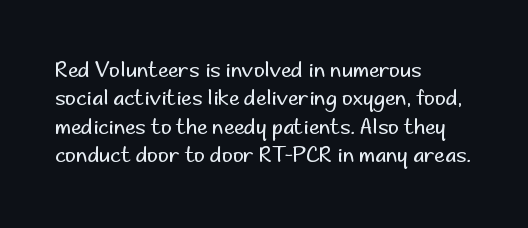
Evenly set lines give the paragraph a standard silhouette. Students, note that the glyphs here touch the page at normal intervals. In terms of posture, this sample is upright. Typeset ragged right — the left edge is the straight one.
